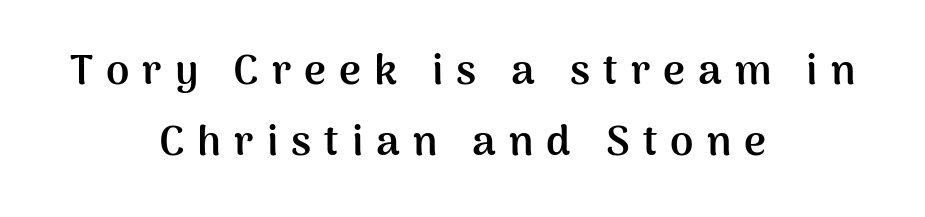
The space beneath each line is pristine and unruled. The glyphs have the mass of a bold cut. Students, note that the glyphs here are deliberately spaced far apart. Every character sits straight up, as roman type does.
